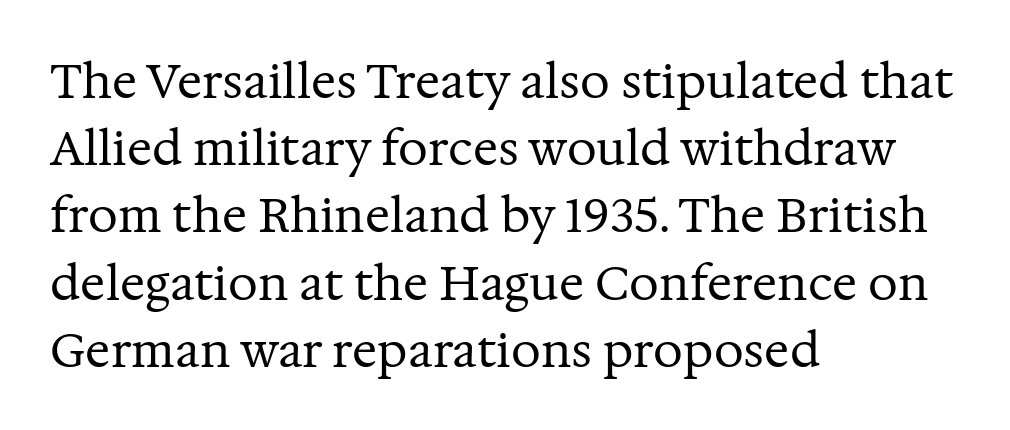
Q: Is the text bold? A: No.
Q: Is the text italic (slanted)? A: No, it is upright.
Q: Is the typeface a serif or a sans-serif typeface? A: Serif.
Q: Is the text underlined? A: No.
Q: How is the paragraph aligned? A: Left-aligned.
Q: Is the spacing between letters normal or unusually wide? A: Normal.
Q: Is the spacing between lines tight, normal or loose? A: Normal.
Q: Width (condensed, normal, or wide)? A: Normal.
Q: Stroke contrast? A: Medium.
Q: x-height? A: Medium.
Q: Monospaced? A: No.
